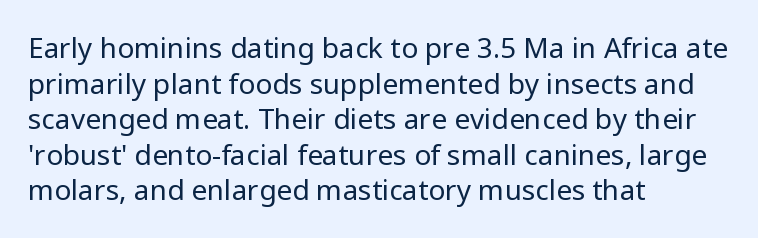
The image shows 28 px regular-weight sans-serif type, upright; set left-aligned, normal line spacing (1.27x), normal letter spacing, not underlined; low stroke contrast and a medium x-height.
